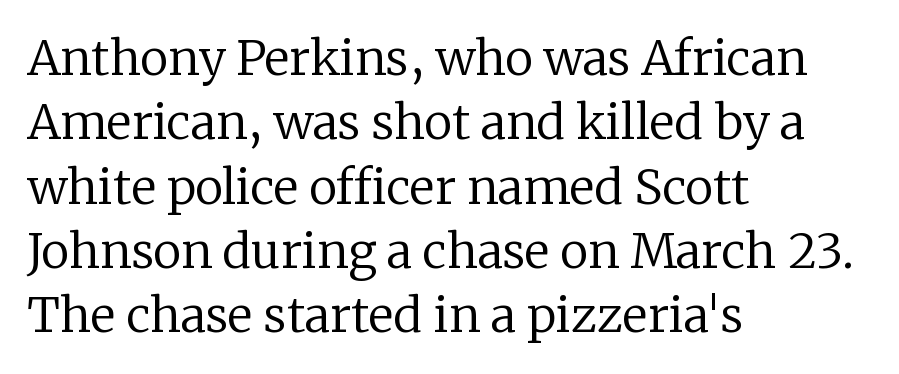
The image shows 48 px regular-weight serif type, upright; set left-aligned, normal line spacing (1.34x), normal letter spacing, not underlined; low stroke contrast and a medium x-height.
